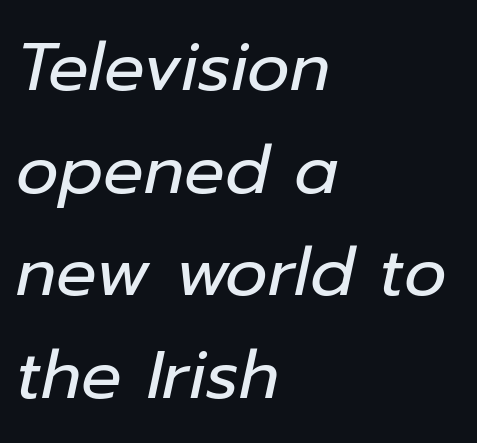
Q: Is the text bold? A: No.
Q: Is the text italic (slanted)? A: Yes, it leans right by about 12 degrees.
Q: Is the text underlined? A: No.
Q: How is the paragraph aligned? A: Left-aligned.
Q: Is the spacing between letters normal or unusually wide? A: Normal.
Q: Is the spacing between lines tight, normal or loose? A: Normal.
Q: Width (condensed, normal, or wide)? A: Normal.
Q: Stroke contrast? A: Low.
Q: x-height? A: Medium.
Q: Monospaced? A: No.
